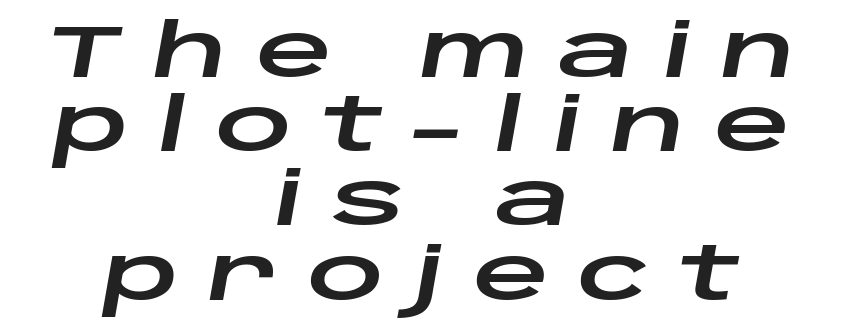
The image shows 75 px wide type, italic (leaning right); set centered, tight line spacing (0.99x), unusually wide letter spacing (+0.38 em), not underlined; low stroke contrast and a large x-height.
